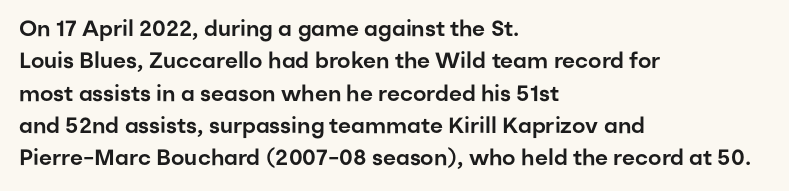
The image shows 22 px text type, upright; set left-aligned, normal line spacing (1.47x), normal letter spacing, not underlined.
